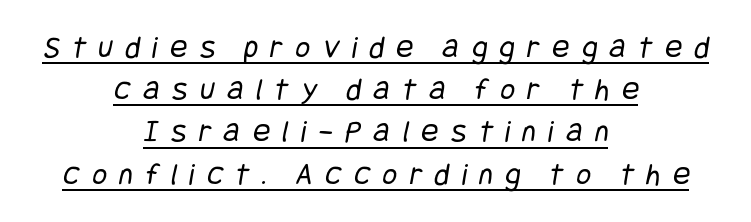
Look at the tracking — it's clearly loosened, letters drifting apart. Typeset on center — no edge is straight. The rendering uses a moderate line-height, typical for paragraphs. Weight: not bold — regular or lighter. Quick note: underline on. Look at the bottom of the vertical strokes: they stop flat, with no serifs.
